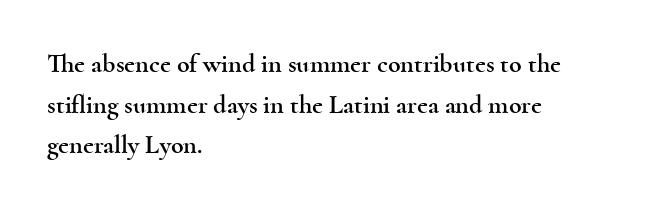
Q: Is the text italic (slanted)? A: No, it is upright.
Q: Is the text underlined? A: No.
Q: How is the paragraph aligned? A: Left-aligned.
Q: Is the spacing between letters normal or unusually wide? A: Normal.
Q: Is the spacing between lines tight, normal or loose? A: Normal.
